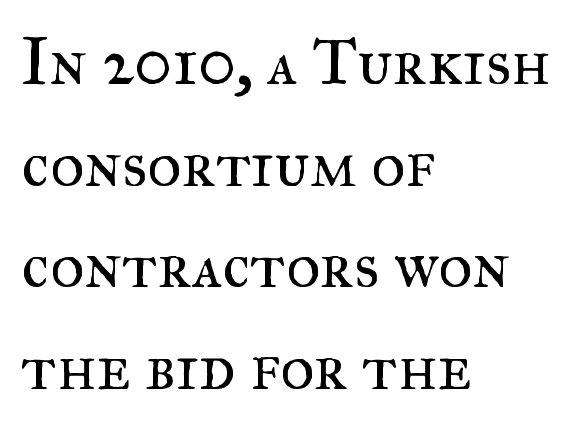
Letters have the restrained weight of plain body copy at most. Is there any slant? The stems are plumb. The lines in this sample share a left origin and differ only in where they stop. This rendering leaves character spacing at its baseline value. Varying glyph widths throughout — classic text-font behaviour.
